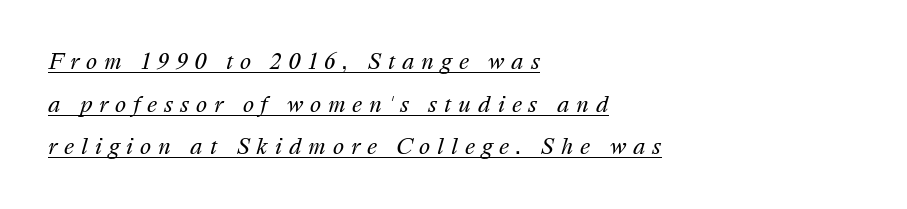
{"italic": "yes", "lean": "right", "slant_degrees": 16, "bold": "no", "underline": "yes", "align": "left", "line_spacing": "loose", "line_spacing_ratio": 2.03, "letter_spacing": "wide", "letter_spacing_em": 0.33, "glyph_px": 21}
